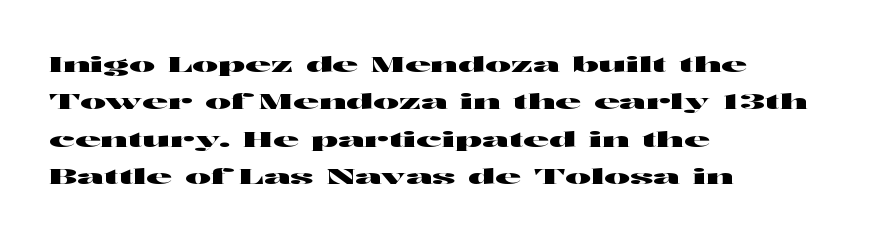
A typesetter would call this zero additional tracking. The string is rendered with underlining switched off. The vertical gap from one line to the next is medium. A typesetter would mark this as roman, not italic.
